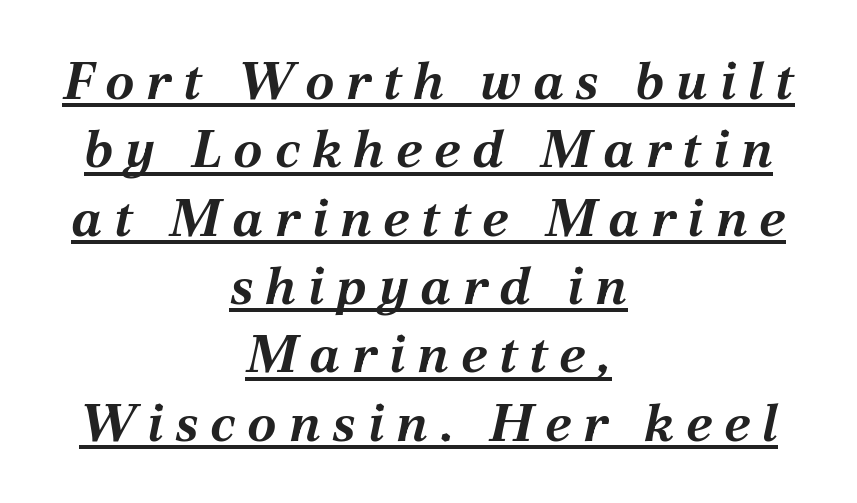
Q: Is the text bold? A: Yes.
Q: Is the text italic (slanted)? A: Yes, it leans right by about 12 degrees.
Q: Is the text underlined? A: Yes.
Q: How is the paragraph aligned? A: Centered.
Q: Is the spacing between letters normal or unusually wide? A: Unusually wide.
Q: Is the spacing between lines tight, normal or loose? A: Normal.
Q: Width (condensed, normal, or wide)? A: Normal.
Q: Stroke contrast? A: Medium.
Q: x-height? A: Medium.
Q: Monospaced? A: No.
